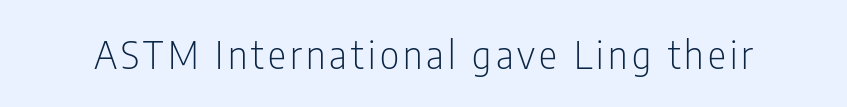
Q: Is the text bold? A: No.
Q: Is the text italic (slanted)? A: No, it is upright.
Q: Is the typeface a serif or a sans-serif typeface? A: Sans-serif.
Q: Is the text underlined? A: No.
Q: Width (condensed, normal, or wide)? A: Condensed.
Q: Stroke contrast? A: Low.
Q: x-height? A: Medium.
Q: Monospaced? A: No.
